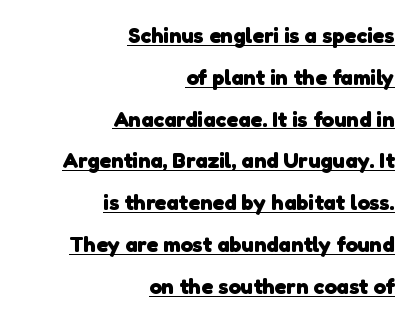
Characters follow at the spacing the type designer built in. The passage is arranged like a letterhead date or caption credit — flush right. The lines are spread far apart with generous leading. You'd pick this weight for a headline — it's a proper bold. The string is rendered with underlining switched on.
